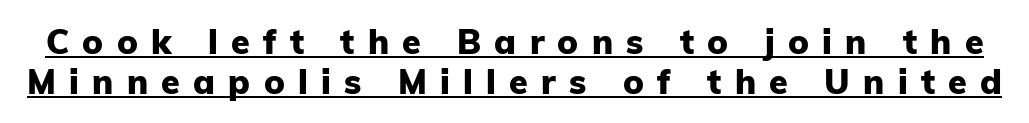
The image shows 34 px heavy sans-serif type, upright; set line spacing 1.18x, unusually wide letter spacing (+0.39 em), underlined; low stroke contrast and a medium x-height.
